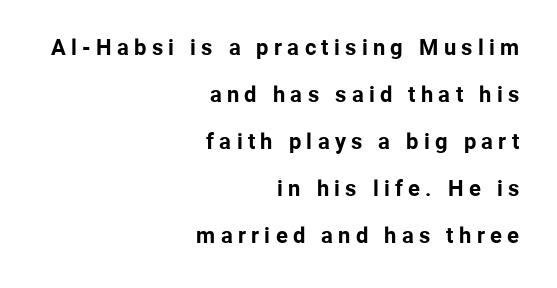
{"italic": "no", "bold": "yes", "underline": "no", "align": "right", "line_spacing": "loose", "line_spacing_ratio": 2.14, "letter_spacing": "wide", "letter_spacing_em": 0.24, "glyph_px": 22}
